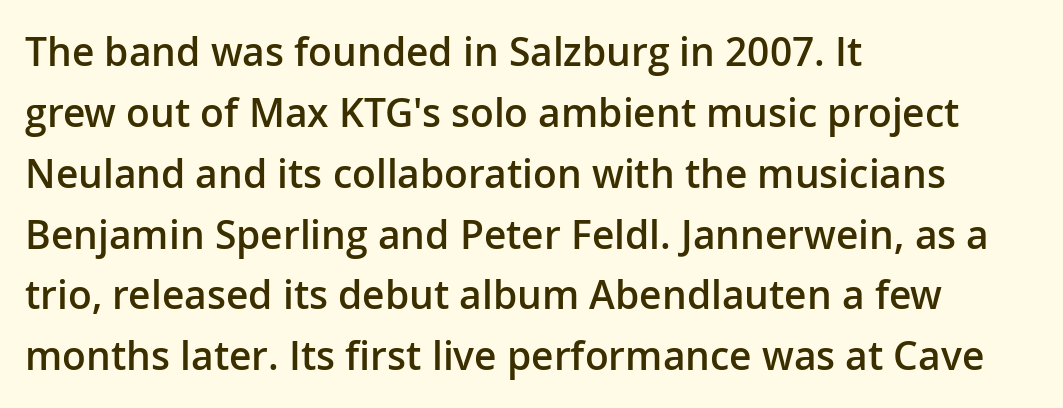
Standard letterfit; no display-style spreading of the glyphs. If you drew a line through each stem, it would be perfectly vertical. Does the type have serifs? No, each stem ends abruptly. This rendering features lettering with no underline.
